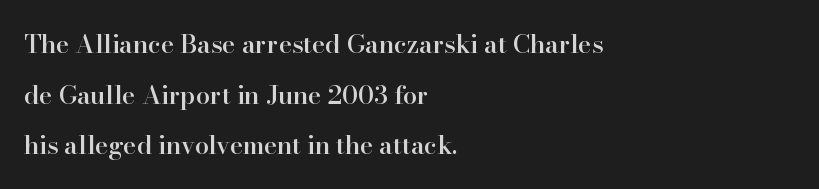
This rendering features lettering with no underline. Notice how the passage keeps a crisp vertical edge on the left only. What's the leading like? Stretched, with rows far apart. The line texture is even and compact thanks to regular tracking. A roman cut, with each character standing at attention. Stroke thickness is moderately raised; the sample reads as semibold.
